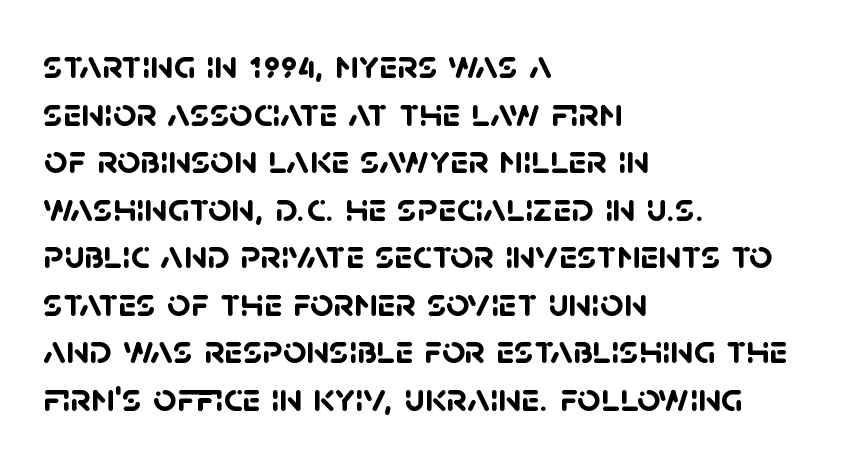
{"serif": "no", "bold": "yes", "weight": "semibold", "width": "normal", "stroke_contrast": "low", "x_height": "large", "monospaced": "no", "underline": "no", "align": "left", "line_spacing_ratio": 1.16, "letter_spacing": "normal", "letter_spacing_em": 0.0, "glyph_px": 41}
